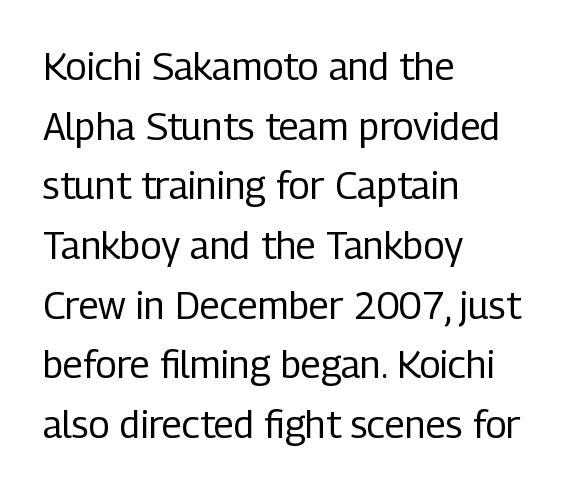
{"serif": "no", "italic": "no", "bold": "no", "weight": "regular", "width": "condensed", "stroke_contrast": "low", "x_height": "medium", "monospaced": "no", "underline": "no", "align": "left", "line_spacing": "normal", "line_spacing_ratio": 1.57, "letter_spacing": "normal", "letter_spacing_em": 0.0, "glyph_px": 38}
